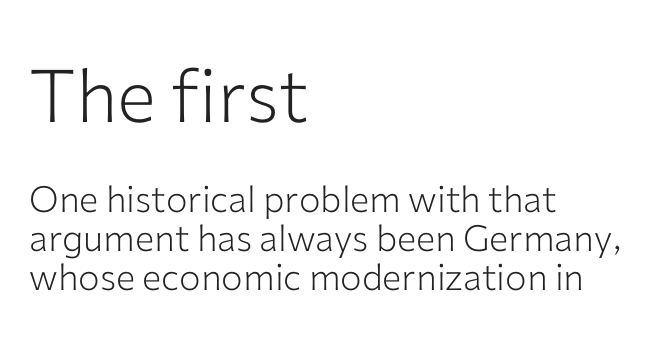
Q: Is the text bold? A: No.
Q: Is the text italic (slanted)? A: No, it is upright.
Q: Is the typeface a serif or a sans-serif typeface? A: Sans-serif.
Q: Is the text underlined? A: No.
Q: How is the paragraph aligned? A: Left-aligned.
Q: Is the spacing between letters normal or unusually wide? A: Normal.
Q: Is the spacing between lines tight, normal or loose? A: Tight.
Q: Which block of text is set in a larger size, the first (top) or the second (bottom)? A: The first (top) one.
Q: Width (condensed, normal, or wide)? A: Normal.
Q: Stroke contrast? A: Low.
Q: x-height? A: Medium.
Q: Monospaced? A: No.
